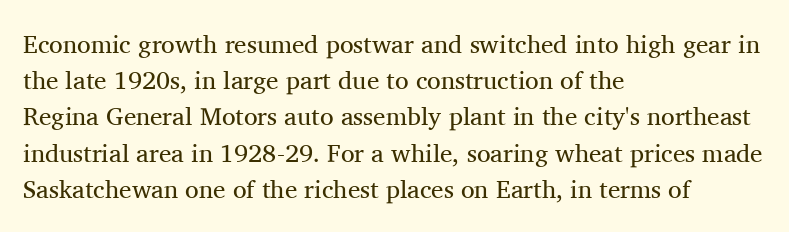
The cut favours lightness, reaching ordinary text weight at its darkest. Left-aligned paragraph, ragged on the right. There is no visible air inserted between adjacent glyphs. Has an underline been added? It has not. Upright lettering throughout. Leading matches the norm, producing a regular column.
